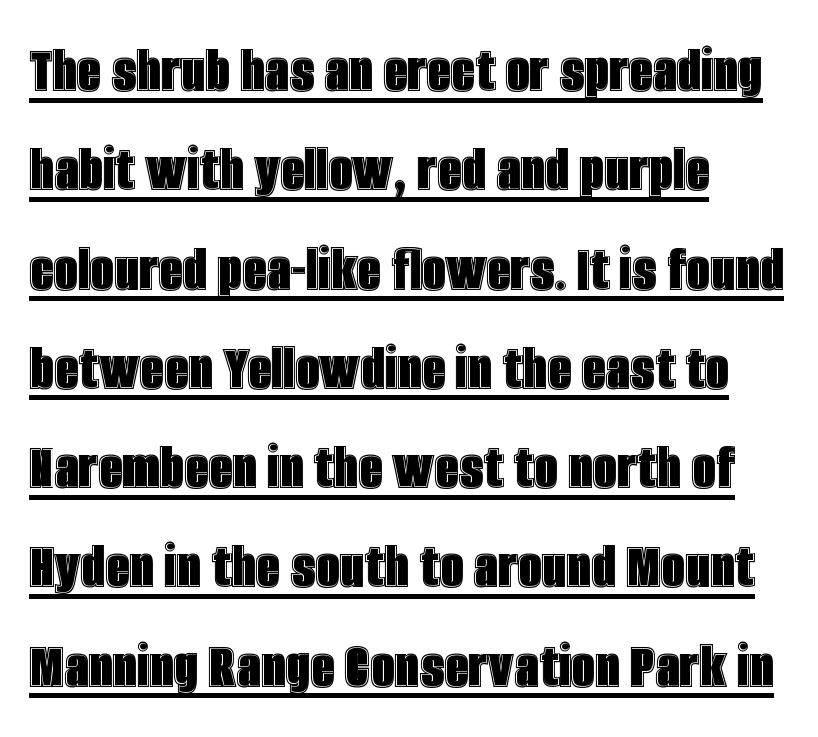
Has an underline been added? It has. Glyph-to-glyph distance matches everyday printed text. The typesetter chose a ragged-right arrangement here. These lines sit exactly where default settings would place them. Proportional: the letters do not fall into vertical columns.
